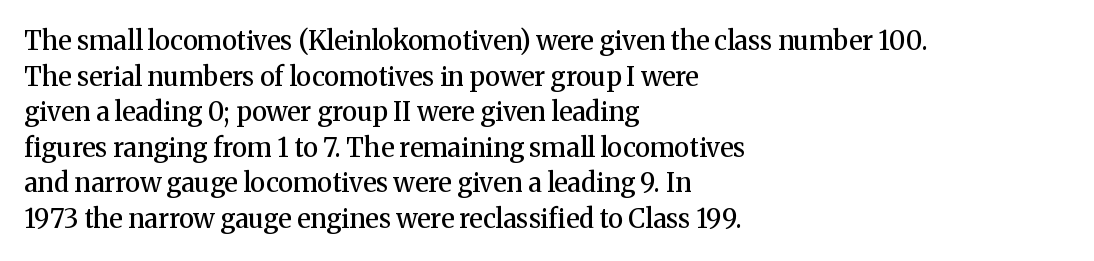
The image shows 26 px text type, upright; set left-aligned, normal line spacing (1.37x), normal letter spacing, not underlined.
